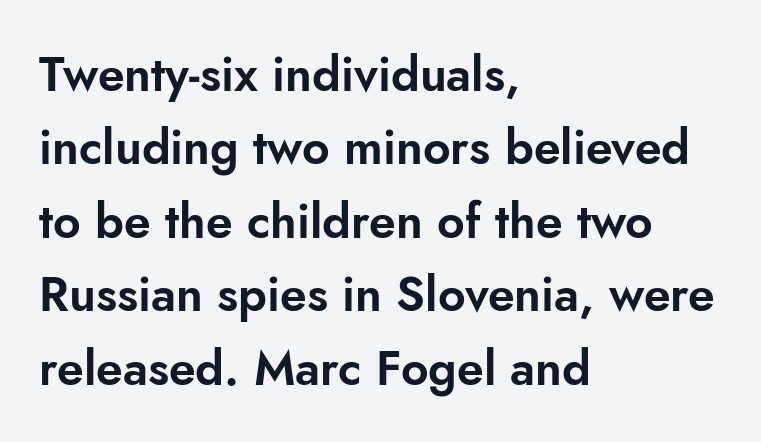
{"serif": "no", "italic": "no", "width": "normal", "stroke_contrast": "low", "x_height": "small", "monospaced": "no", "underline": "no", "align": "left", "line_spacing": "normal", "line_spacing_ratio": 1.53, "letter_spacing": "normal", "letter_spacing_em": 0.0, "glyph_px": 48}
